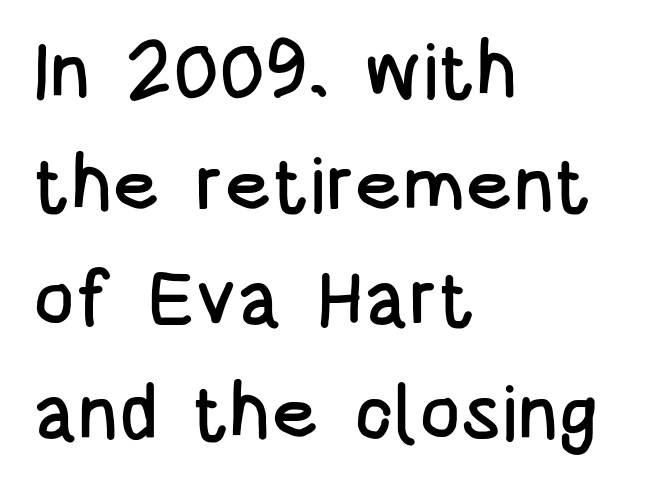
The image shows 77 px condensed sans-serif type, upright; set left-aligned, normal line spacing (1.48x), normal letter spacing, not underlined; low stroke contrast and a large x-height.
